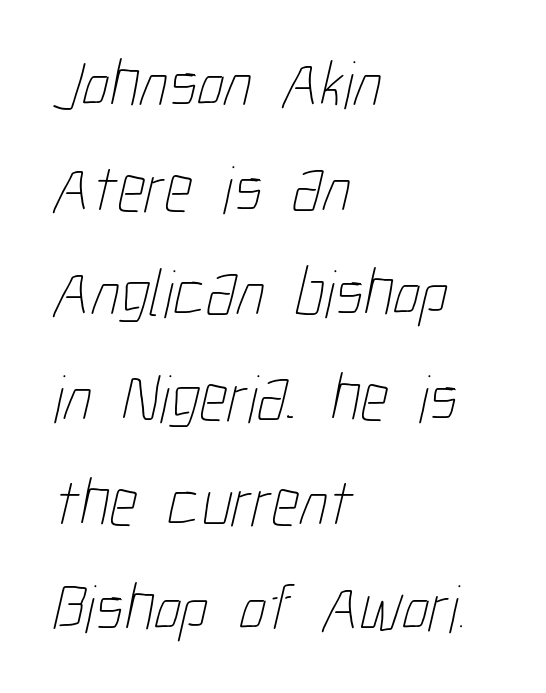
Q: Is the text bold? A: No.
Q: Is the text underlined? A: No.
Q: How is the paragraph aligned? A: Left-aligned.
Q: Is the spacing between letters normal or unusually wide? A: Normal.
Q: Is the spacing between lines tight, normal or loose? A: Normal.
Q: Width (condensed, normal, or wide)? A: Condensed.
Q: Stroke contrast? A: Low.
Q: x-height? A: Medium.
Q: Monospaced? A: No.
